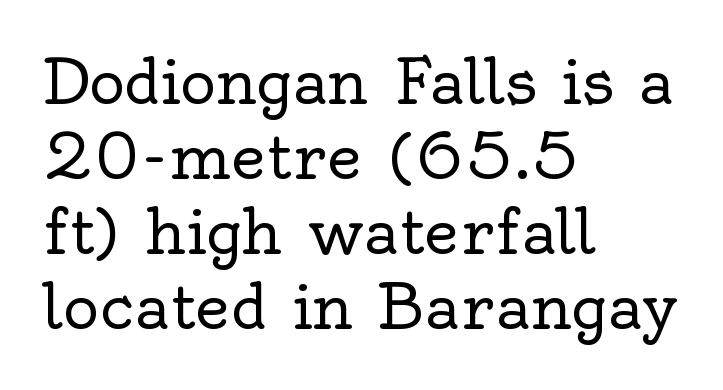
The image shows 61 px regular-weight serif type, upright; set left-aligned, line spacing 1.23x, normal letter spacing, not underlined; a small x-height.
